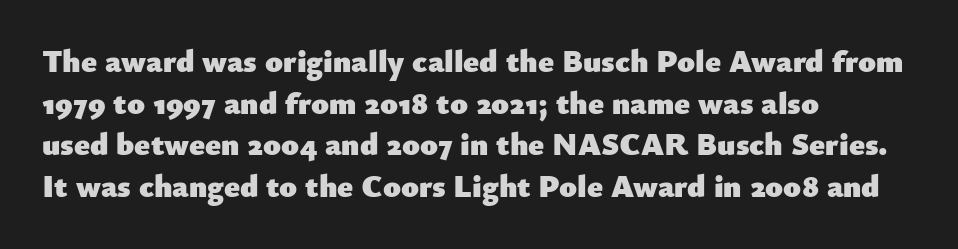
Q: Is the text bold? A: Yes.
Q: Is the text italic (slanted)? A: No, it is upright.
Q: Is the typeface a serif or a sans-serif typeface? A: Sans-serif.
Q: Is the text underlined? A: No.
Q: How is the paragraph aligned? A: Left-aligned.
Q: Is the spacing between letters normal or unusually wide? A: Normal.
Q: Is the spacing between lines tight, normal or loose? A: Normal.
Q: Width (condensed, normal, or wide)? A: Normal.
Q: Stroke contrast? A: Low.
Q: x-height? A: Small.
Q: Monospaced? A: No.
